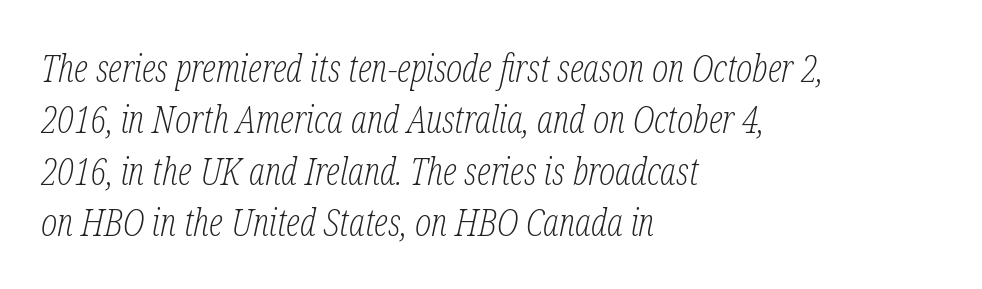
Q: Is the text bold? A: No.
Q: Is the text italic (slanted)? A: Yes, it leans right by about 12 degrees.
Q: Is the typeface a serif or a sans-serif typeface? A: Serif.
Q: Is the text underlined? A: No.
Q: How is the paragraph aligned? A: Left-aligned.
Q: Is the spacing between letters normal or unusually wide? A: Normal.
Q: Is the spacing between lines tight, normal or loose? A: Normal.
Q: Width (condensed, normal, or wide)? A: Condensed.
Q: Stroke contrast? A: Low.
Q: x-height? A: Medium.
Q: Monospaced? A: No.
